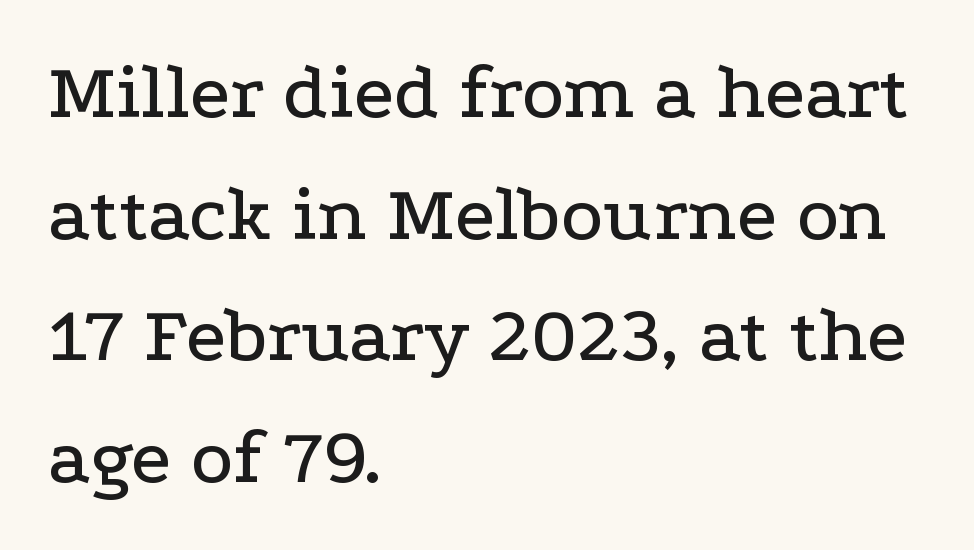
These lines are rendered in a variable-pitch font. Honestly, the letter spacing is just normal — you wouldn't notice it. Old-style or modern, the face here clearly has serifs. Clear beneath every line of the passage. Unlike italic type, these characters show no tilt at all.
